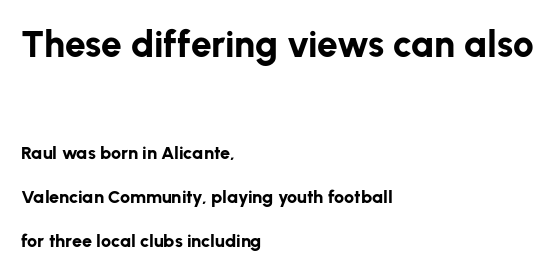
{"serif": "no", "italic": "no", "bold": "yes", "weight": "bold", "width": "normal", "stroke_contrast": "low", "x_height": "medium", "monospaced": "no", "underline": "no", "align": "left", "line_spacing": "loose", "line_spacing_ratio": 2.45, "letter_spacing": "normal", "letter_spacing_em": 0.0, "larger_block": "first", "size_ratio": 2.06, "glyph_px": 37}
